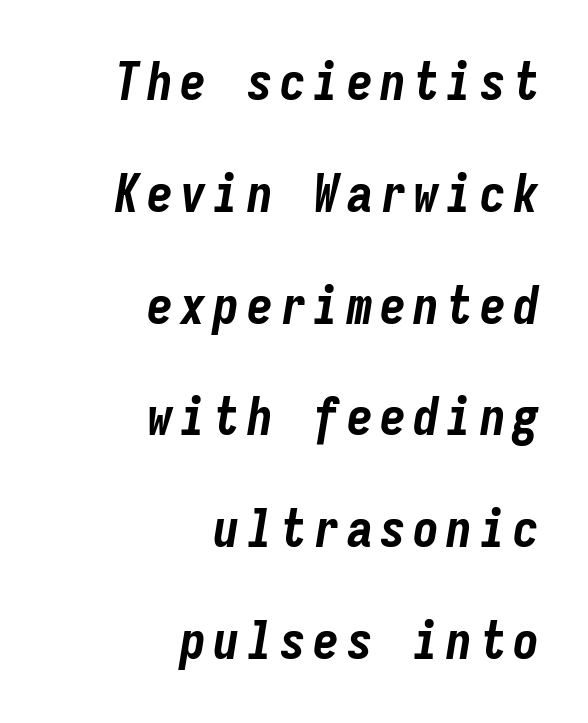
The image shows 52 px bold, condensed type, italic (leaning right), monospaced; set right-aligned, loose line spacing (2.15x), not underlined; low stroke contrast and a medium x-height.
